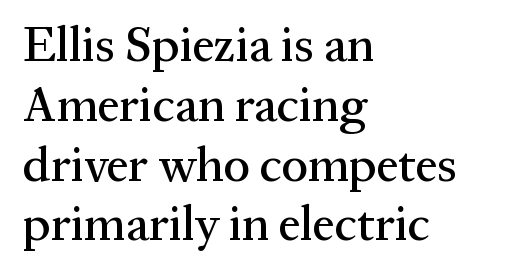
The image shows 49 px serif type, upright; set left-aligned, line spacing 1.22x, normal letter spacing, not underlined; medium stroke contrast and a medium x-height.
